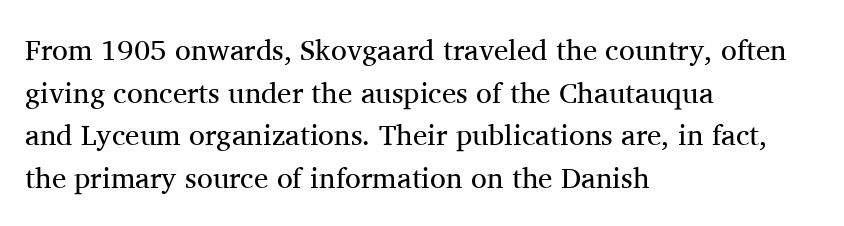
Weight: not bold — regular or lighter. Casual observation: everything's shoved over to the left. The typography opts for an upright posture over an oblique one. This sample has the flowing, uneven cadence of proportional lettering. This block has exactly the height ordinary leading produces. Only glyphs here, with clear space below each row.
